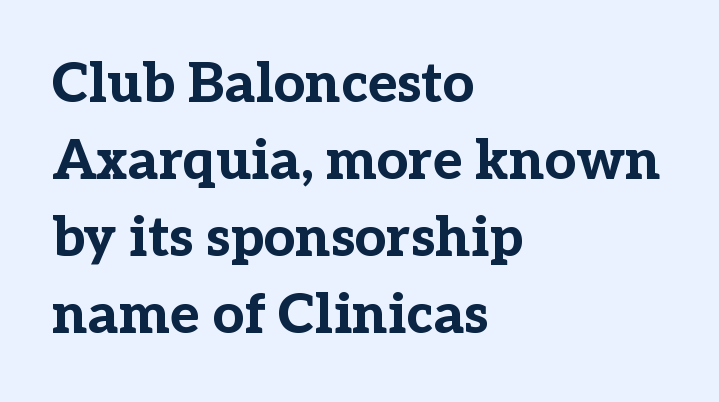
{"serif": "yes", "italic": "no", "bold": "yes", "weight": "bold", "width": "normal", "stroke_contrast": "low", "x_height": "medium", "monospaced": "no", "underline": "no", "align": "left", "line_spacing": "normal", "line_spacing_ratio": 1.4, "letter_spacing": "normal", "letter_spacing_em": 0.0, "glyph_px": 55}
